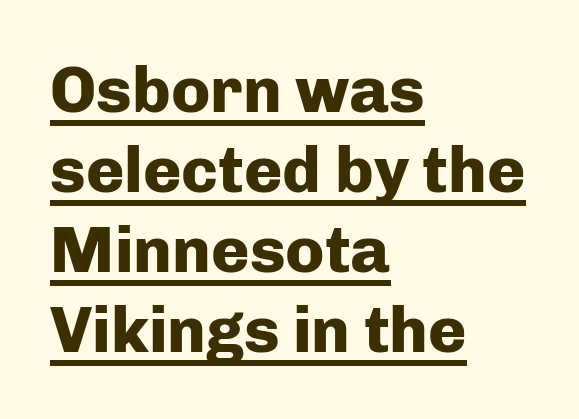
Q: Is the text bold? A: Yes.
Q: Is the text italic (slanted)? A: No, it is upright.
Q: Is the typeface a serif or a sans-serif typeface? A: Sans-serif.
Q: Is the text underlined? A: Yes.
Q: How is the paragraph aligned? A: Left-aligned.
Q: Is the spacing between letters normal or unusually wide? A: Normal.
Q: Width (condensed, normal, or wide)? A: Normal.
Q: Stroke contrast? A: Low.
Q: x-height? A: Medium.
Q: Monospaced? A: No.
